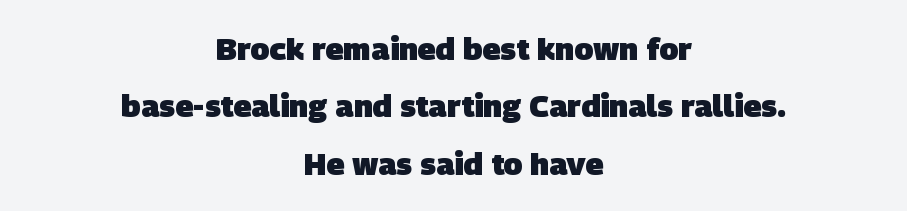
The image shows 31 px heavy sans-serif type; set centered, line spacing 1.85x, normal letter spacing, not underlined; low stroke contrast and a large x-height.
